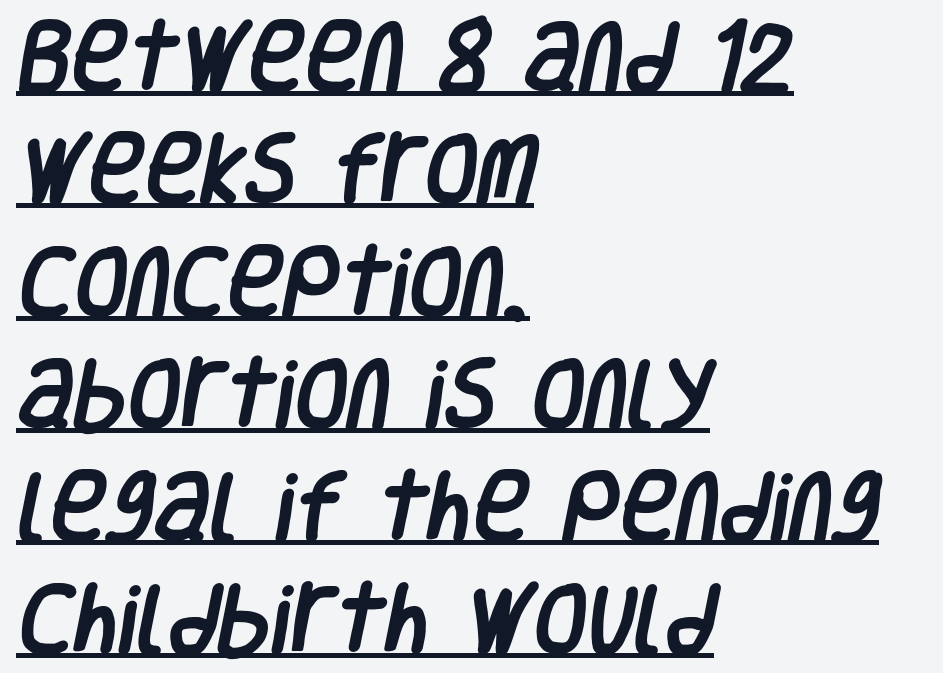
Where is the straight margin? On the left. The passage shown is typed in a proportional face where columns would drift. Does a line run under the words? Yes, clearly. This block has exactly the height ordinary leading produces. A typesetter would call this zero additional tracking. The passage shown is typeset with a sans-serif family.
